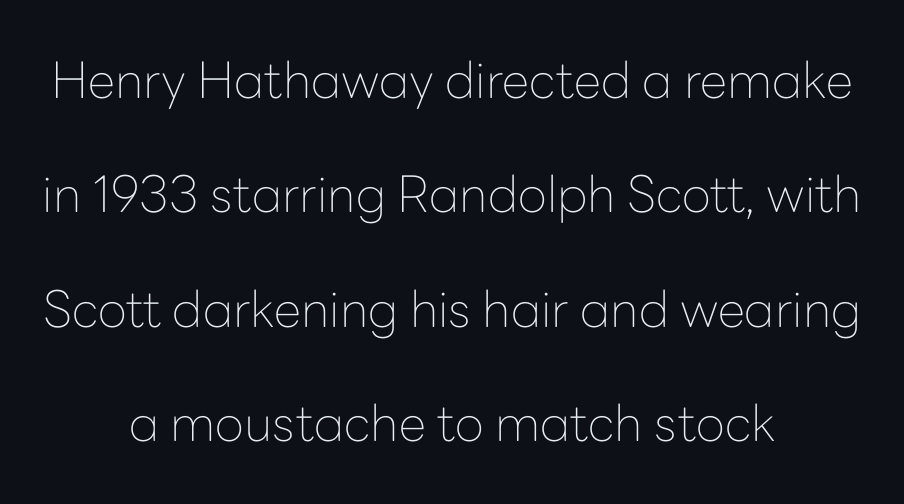
In terms of leading, this rendering errs on the spacious side. Classification — sans serif. A typesetter would mark this as roman, not italic. No word sits above an underline. No heavy texture on the line: the type isn't bold.
